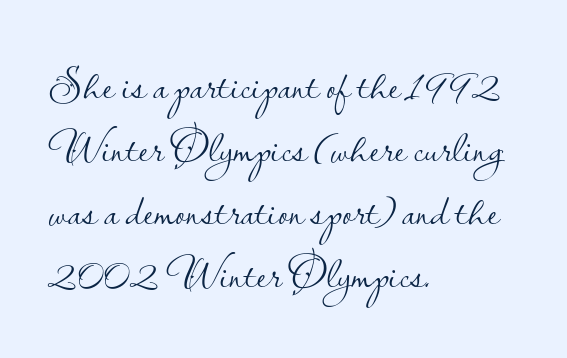
Heft: none added — not bold. Just letters on the line, the space beneath them empty. A sans-serif font was chosen for this passage. Each new line begins a customary step beneath the previous one. This sample has the flowing, uneven cadence of proportional lettering.
